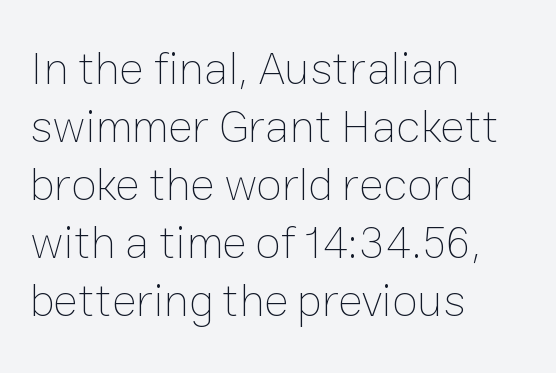
The lettering holds an erect, upright posture throughout. Short and long lines alike share a common starting point at left. Has an underline been added? It has not. The letterforms sit at book weight or below. The rows are spaced the way most documents space them. Each letter keeps its own natural width here, so spacing adapts to shape.
